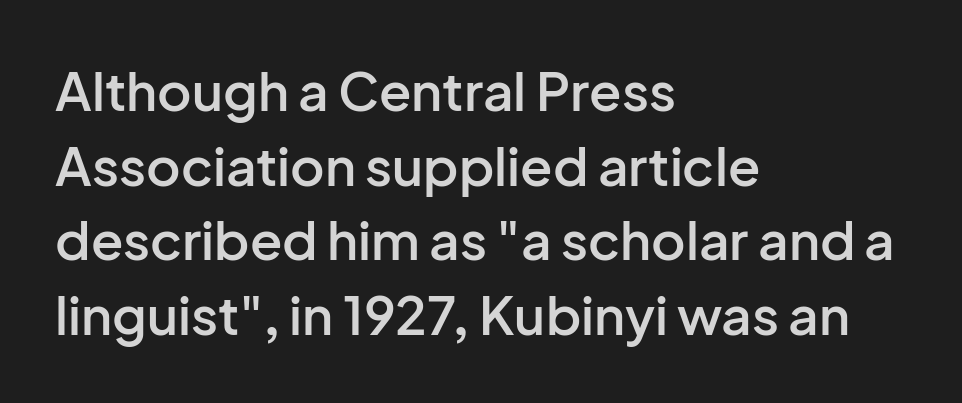
The image shows 53 px semibold sans-serif type, upright; set left-aligned, normal line spacing (1.41x), normal letter spacing, not underlined; low stroke contrast and a medium x-height.
